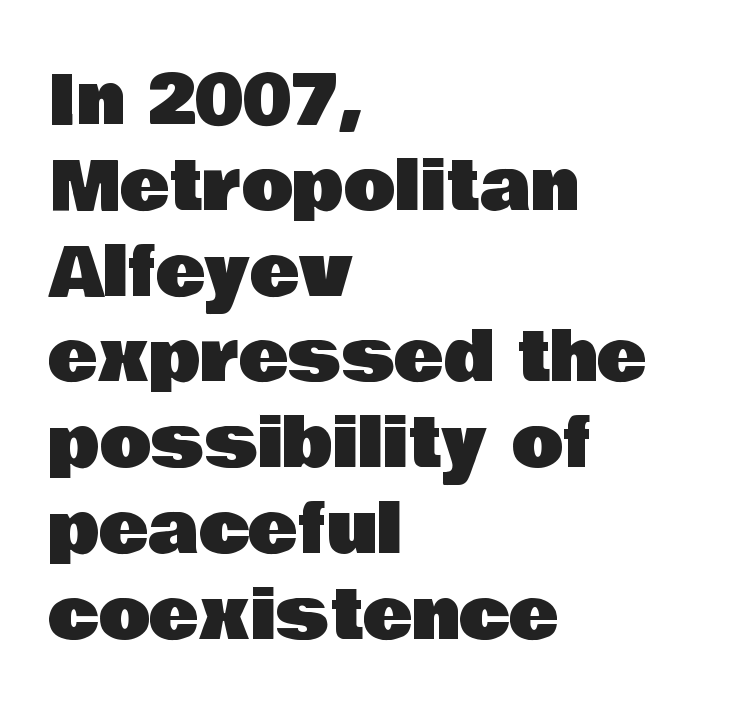
{"serif": "no", "italic": "no", "width": "normal", "stroke_contrast": "low", "x_height": "large", "monospaced": "no", "underline": "no", "align": "left", "line_spacing": "normal", "line_spacing_ratio": 1.28, "letter_spacing": "normal", "letter_spacing_em": 0.0, "glyph_px": 67}
